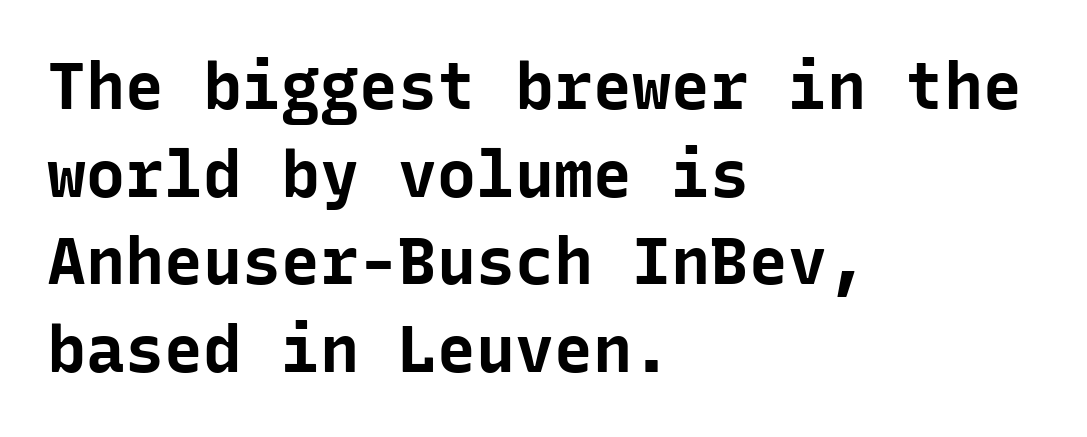
Q: Is the text bold? A: Yes.
Q: Is the text italic (slanted)? A: No, it is upright.
Q: Is the typeface a serif or a sans-serif typeface? A: Sans-serif.
Q: Is the text underlined? A: No.
Q: How is the paragraph aligned? A: Left-aligned.
Q: Is the spacing between letters normal or unusually wide? A: Normal.
Q: Is the spacing between lines tight, normal or loose? A: Normal.
Q: Width (condensed, normal, or wide)? A: Normal.
Q: Stroke contrast? A: Low.
Q: x-height? A: Medium.
Q: Monospaced? A: Yes.
